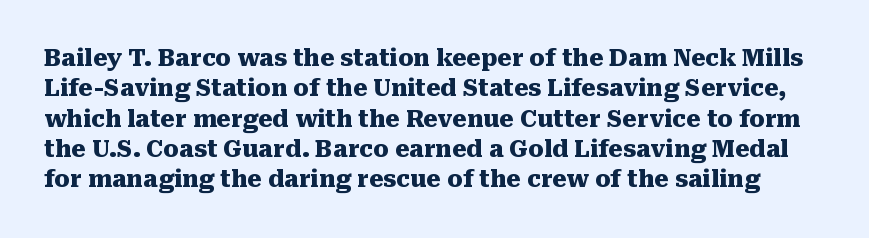
The image shows 23 px bold type, upright; set normal line spacing (1.32x), normal letter spacing, not underlined.
